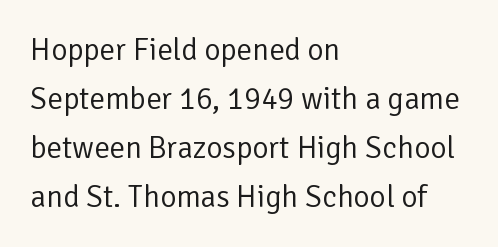
Q: Is the text bold? A: No.
Q: Is the text italic (slanted)? A: No, it is upright.
Q: Is the typeface a serif or a sans-serif typeface? A: Sans-serif.
Q: Is the text underlined? A: No.
Q: How is the paragraph aligned? A: Left-aligned.
Q: Is the spacing between letters normal or unusually wide? A: Normal.
Q: Is the spacing between lines tight, normal or loose? A: Normal.
Q: Width (condensed, normal, or wide)? A: Normal.
Q: Stroke contrast? A: Low.
Q: x-height? A: Medium.
Q: Monospaced? A: No.
